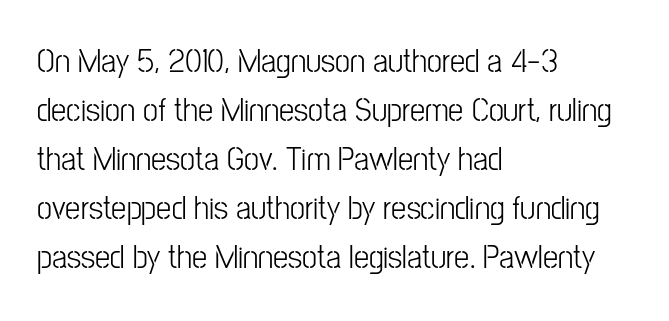
You could not count columns in this text — the font is proportionally spaced. Line starts are locked; line ends wander. Descenders hang freely into open space. Short note: letters normally spaced. No feet cap the strokes, marking this as sans-serif type. Weight: regular or lighter.
